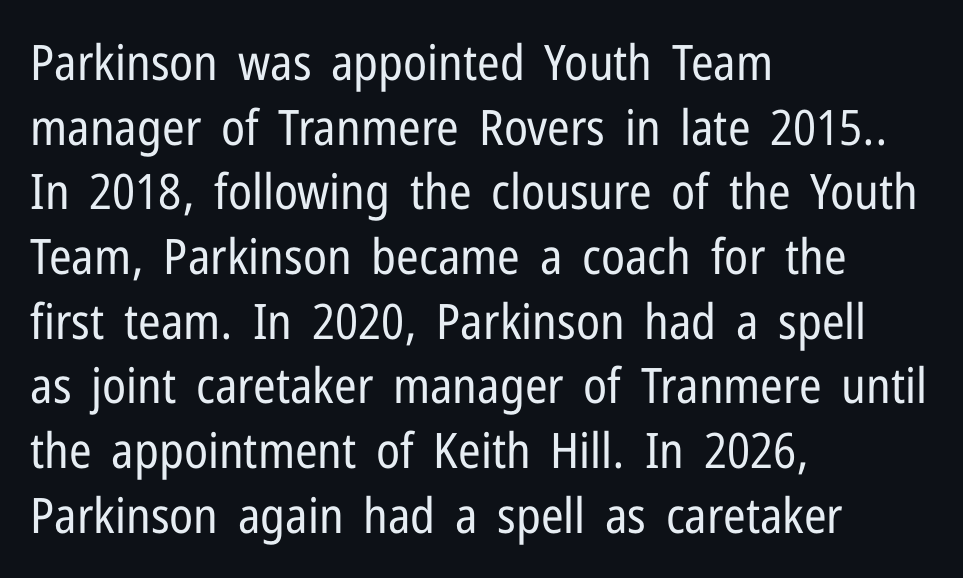
The image shows 49 px regular-weight, condensed sans-serif type, upright; set left-aligned, normal line spacing (1.32x), normal letter spacing, not underlined; low stroke contrast and a medium x-height.
